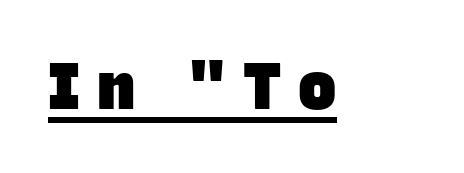
{"serif": "no", "bold": "yes", "weight": "heavy", "width": "normal", "stroke_contrast": "low", "x_height": "large", "monospaced": "no", "underline": "yes", "letter_spacing": "wide", "letter_spacing_em": 0.26, "glyph_px": 64}
